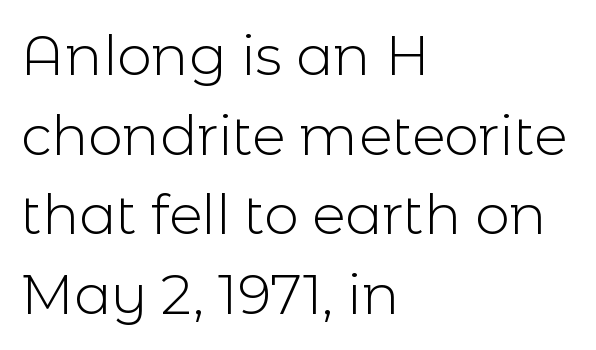
The space directly below the letters is spotless. You could call the tracking neutral — neither tight nor loose. Grotesque or geometric, the face here clearly has no serifs. Caption: multi-line text, flush left, ragged right. Note the varied advance widths — an 'i' is clearly narrower than an 'm'. Rendered with straight, roman letterforms.
